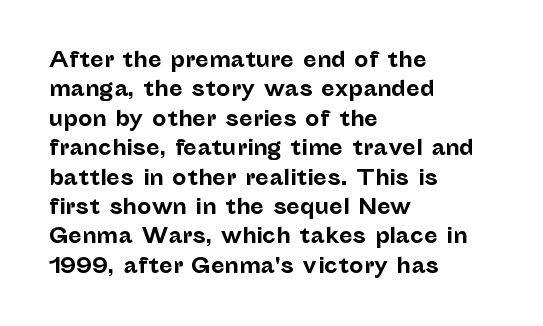
The image shows 20 px bold type, upright; set left-aligned, normal line spacing (1.47x), normal letter spacing, not underlined.
